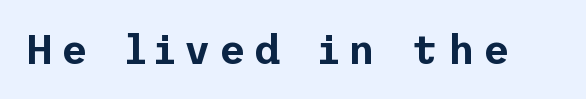
The baseline area is clear. Tall strokes in this sample are plumb rather than angled. Loose tracking; the words dissolve into strings of separated letters. The type family on display is of the sans-serif kind.
